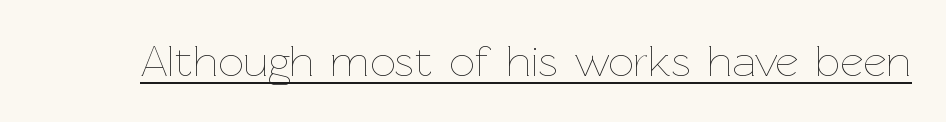
Q: Is the text bold? A: No.
Q: Is the text italic (slanted)? A: No, it is upright.
Q: Is the text underlined? A: Yes.
Q: Is the spacing between letters normal or unusually wide? A: Normal.
Q: Width (condensed, normal, or wide)? A: Normal.
Q: Stroke contrast? A: Low.
Q: x-height? A: Medium.
Q: Monospaced? A: No.
